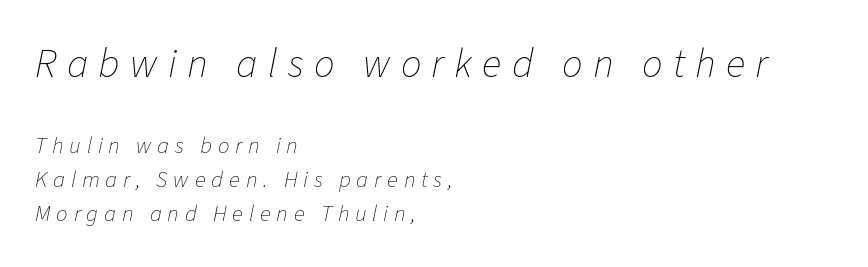
Q: Is the text bold? A: No.
Q: Is the text italic (slanted)? A: Yes, it leans right by about 11 degrees.
Q: Is the text underlined? A: No.
Q: How is the paragraph aligned? A: Left-aligned.
Q: Is the spacing between letters normal or unusually wide? A: Unusually wide.
Q: Is the spacing between lines tight, normal or loose? A: Normal.
Q: Which block of text is set in a larger size, the first (top) or the second (bottom)? A: The first (top) one.
Q: Width (condensed, normal, or wide)? A: Normal.
Q: Stroke contrast? A: Low.
Q: x-height? A: Medium.
Q: Monospaced? A: No.
